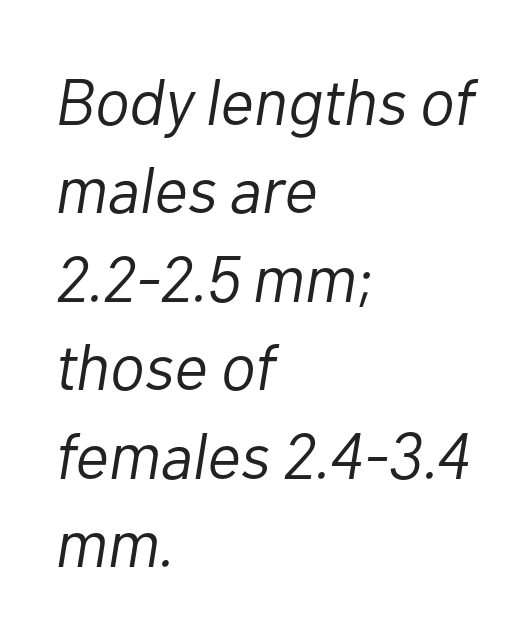
The image shows 65 px light type, italic (leaning right); set left-aligned, normal line spacing (1.36x), normal letter spacing, not underlined; low stroke contrast and a medium x-height.
